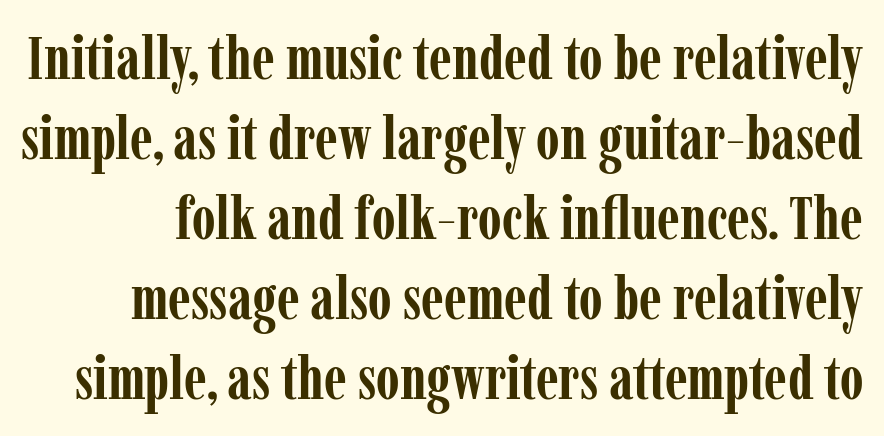
Q: Is the text bold? A: Yes.
Q: Is the text italic (slanted)? A: No, it is upright.
Q: Is the typeface a serif or a sans-serif typeface? A: Serif.
Q: Is the text underlined? A: No.
Q: Is the spacing between letters normal or unusually wide? A: Normal.
Q: Is the spacing between lines tight, normal or loose? A: Normal.
Q: Width (condensed, normal, or wide)? A: Condensed.
Q: Stroke contrast? A: Low.
Q: x-height? A: Medium.
Q: Monospaced? A: No.
